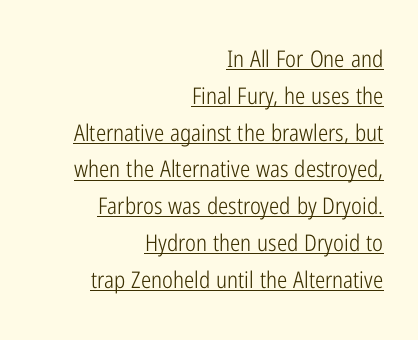
{"italic": "no", "bold": "no", "underline": "yes", "align": "right", "line_spacing": "normal", "line_spacing_ratio": 1.6, "letter_spacing": "normal", "letter_spacing_em": 0.0, "glyph_px": 23}
